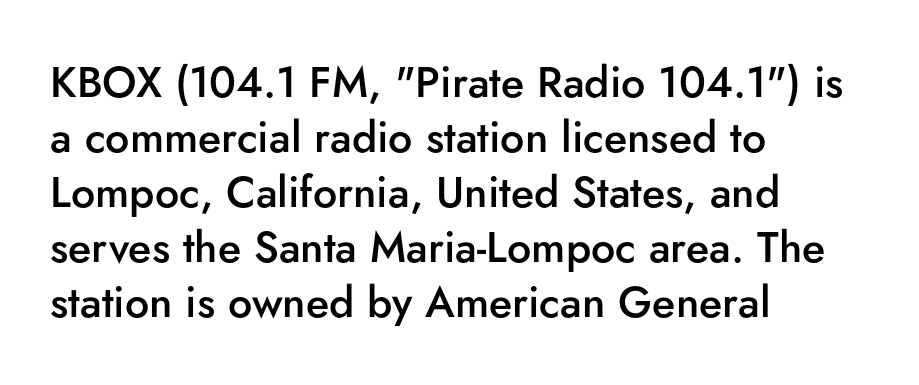
The image shows 43 px semibold sans-serif type, upright; set left-aligned, normal line spacing (1.28x), normal letter spacing, not underlined; low stroke contrast and a small x-height.
